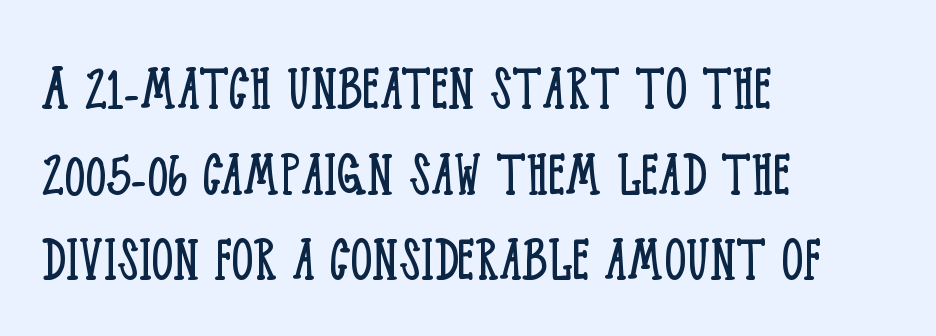
Words float on clear page, feet unadorned. These lines were composed using upright roman letters. I'd call this a serif setting — the letters wear small feet. Summary of vertical rhythm: regular, with standard interline spacing. Character widths vary here, with narrow letters taking less room than wide ones.
